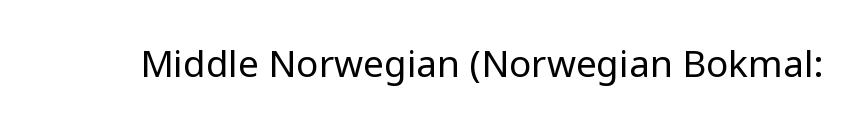
Weight: not bold — regular or lighter. Here the designer chose a conventional face with non-uniform glyph widths. The passage shown is typeset with a sans-serif family. The glyphs are unaccompanied by any horizontal stroke below them. The typography opts for an upright posture over an oblique one. Honestly, the letter spacing is just normal — you wouldn't notice it.
